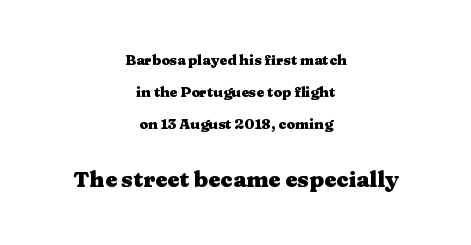
{"italic": "no", "bold": "yes", "underline": "no", "align": "center", "line_spacing": "loose", "line_spacing_ratio": 2.3, "letter_spacing": "normal", "letter_spacing_em": 0.0, "larger_block": "second", "size_ratio": 1.57, "glyph_px": 22}
